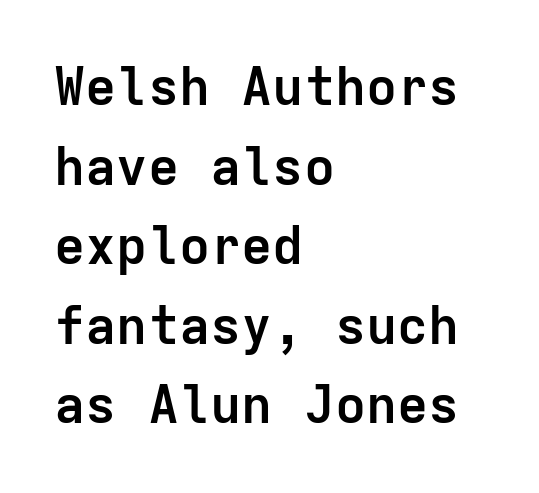
Q: Is the text bold? A: Yes.
Q: Is the text italic (slanted)? A: No, it is upright.
Q: Is the typeface a serif or a sans-serif typeface? A: Sans-serif.
Q: Is the text underlined? A: No.
Q: How is the paragraph aligned? A: Left-aligned.
Q: Is the spacing between letters normal or unusually wide? A: Normal.
Q: Is the spacing between lines tight, normal or loose? A: Normal.
Q: Width (condensed, normal, or wide)? A: Normal.
Q: Stroke contrast? A: Low.
Q: x-height? A: Medium.
Q: Monospaced? A: Yes.
